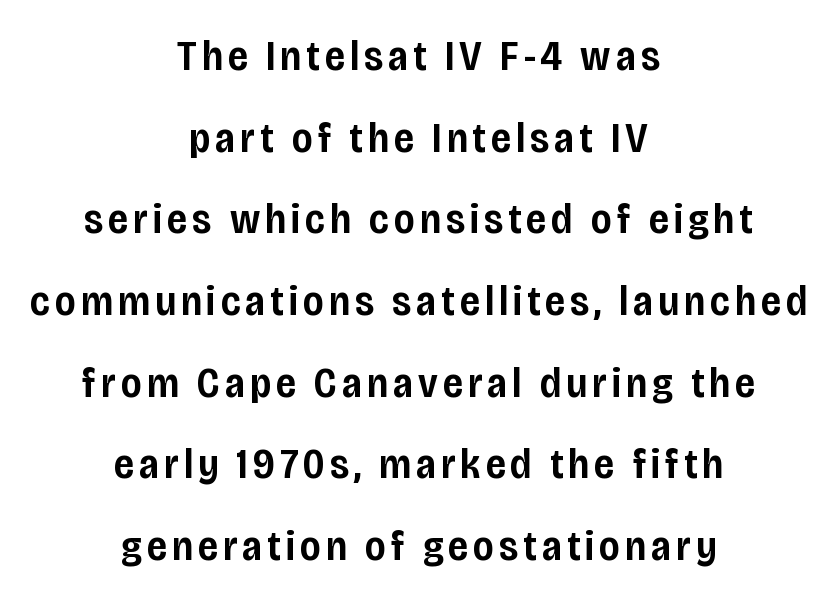
The typesetter chose a symmetrical, centered arrangement here. Looks like regular typesetting: each glyph gets only the width it needs. Students, this is semibold: more ink than regular, less than bold. No feet cap the strokes, marking this as sans-serif type. The baseline area is clear.
